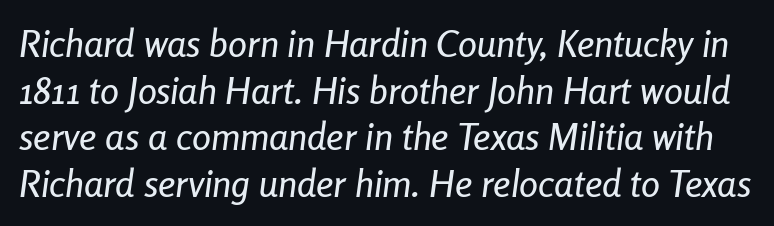
{"italic": "yes", "lean": "right", "slant_degrees": 8, "width": "condensed", "stroke_contrast": "low", "x_height": "medium", "monospaced": "no", "underline": "no", "line_spacing_ratio": 1.23, "letter_spacing": "normal", "letter_spacing_em": 0.0, "glyph_px": 38}
